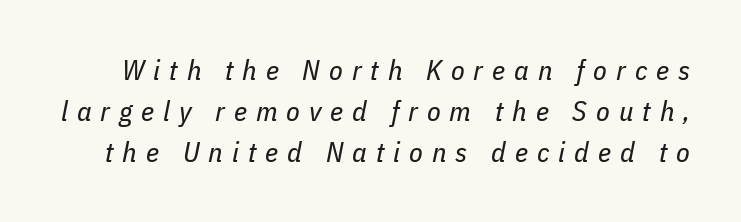
{"italic": "yes", "lean": "right", "slant_degrees": 11, "bold": "no", "weight": "regular", "width": "condensed", "stroke_contrast": "low", "x_height": "medium", "monospaced": "no", "underline": "no", "line_spacing": "normal", "line_spacing_ratio": 1.47, "letter_spacing": "wide", "letter_spacing_em": 0.32, "glyph_px": 28}
